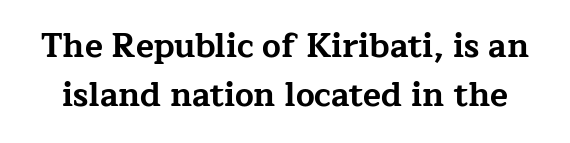
The designer left line spacing at the default. Check the space under the baseline: it is left empty. The passage shown is emphatically bold. Each word holds together tightly as a unit, with standard inter-letter gaps.
